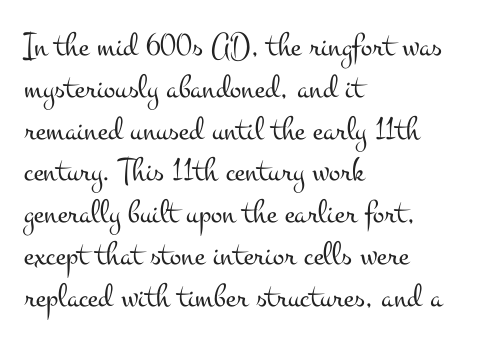
Is this a fixed-width face? No — the glyphs have proportional, varying widths. Is the letter spacing exaggerated? No — it looks like the ordinary default. The weight tops out at a normal text grade. Descenders are the only things crossing below the line.
